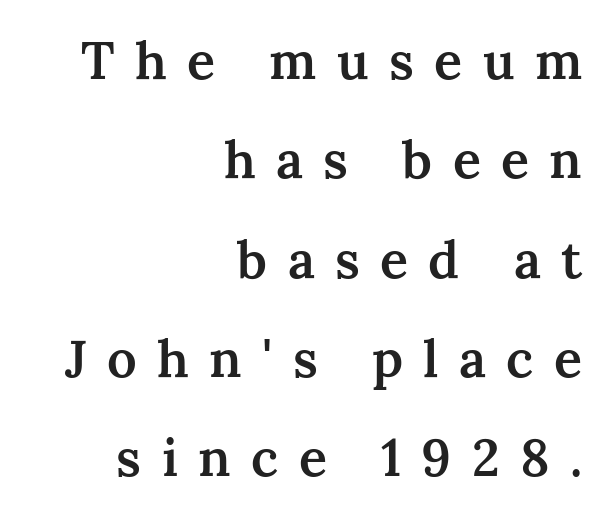
Q: Is the text bold? A: Semi-bold.
Q: Is the text italic (slanted)? A: No, it is upright.
Q: Is the typeface a serif or a sans-serif typeface? A: Serif.
Q: Is the text underlined? A: No.
Q: How is the paragraph aligned? A: Right-aligned.
Q: Is the spacing between letters normal or unusually wide? A: Unusually wide.
Q: Is the spacing between lines tight, normal or loose? A: Loose.
Q: Width (condensed, normal, or wide)? A: Normal.
Q: Stroke contrast? A: Medium.
Q: x-height? A: Medium.
Q: Monospaced? A: No.
